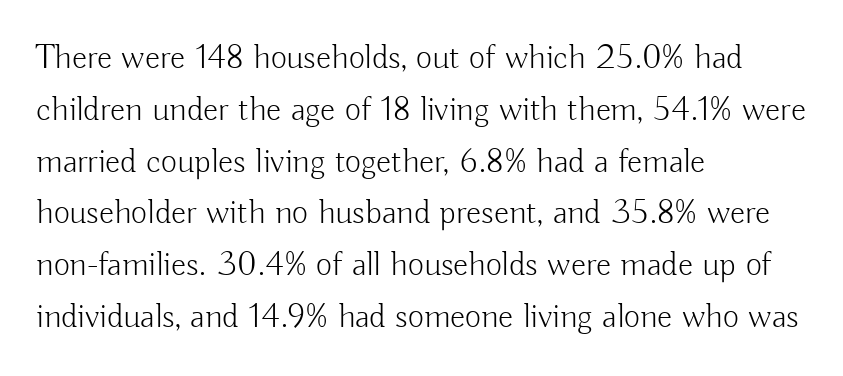
{"serif": "no", "italic": "no", "bold": "no", "weight": "light", "width": "normal", "stroke_contrast": "low", "x_height": "small", "monospaced": "no", "underline": "no", "align": "left", "line_spacing": "normal", "line_spacing_ratio": 1.48, "letter_spacing": "normal", "letter_spacing_em": 0.0, "glyph_px": 35}
